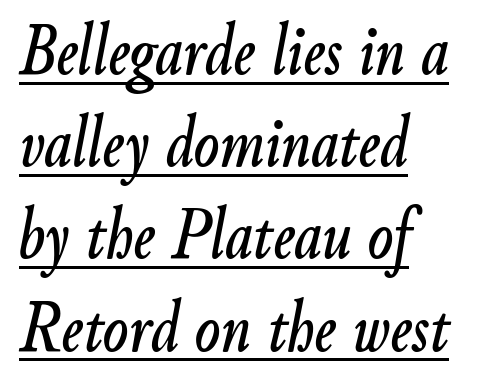
The image shows 75 px condensed type, italic (leaning right); set left-aligned, line spacing 1.23x, normal letter spacing, underlined; low stroke contrast and a small x-height.
